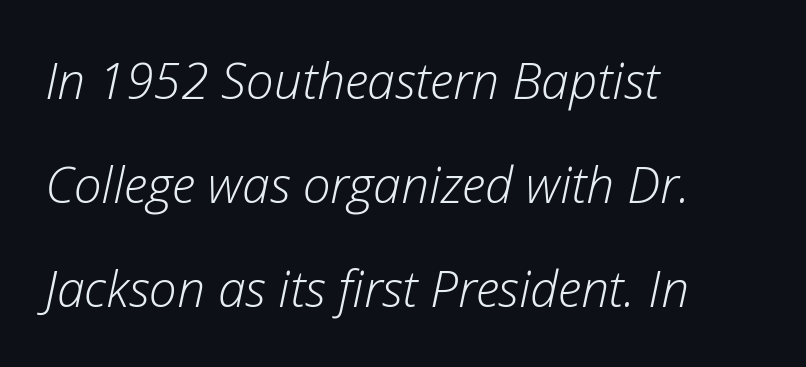
Slanted lettering throughout. Is there much room between lines? Yes — plenty of vertical air separates them. Line starts are locked; line ends wander. These lines keep a tight, regular rhythm from letter to letter.
